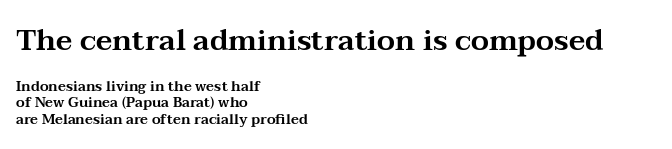
Q: Is the text italic (slanted)? A: No, it is upright.
Q: Is the typeface a serif or a sans-serif typeface? A: Serif.
Q: Is the text underlined? A: No.
Q: How is the paragraph aligned? A: Left-aligned.
Q: Is the spacing between letters normal or unusually wide? A: Normal.
Q: Which block of text is set in a larger size, the first (top) or the second (bottom)? A: The first (top) one.
Q: Width (condensed, normal, or wide)? A: Wide.
Q: Stroke contrast? A: Medium.
Q: x-height? A: Medium.
Q: Monospaced? A: No.
